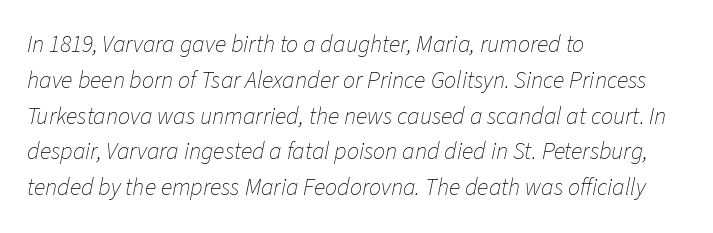
Every row of glyphs begins at an identical x-position on the left. A bare baseline throughout the passage. This rendering leaves character spacing at its baseline value. Regular leading. Stroke mass is kept to a normal reading level or below. Notice how the stems are inclined rather than vertical — that's the hallmark of italics.
